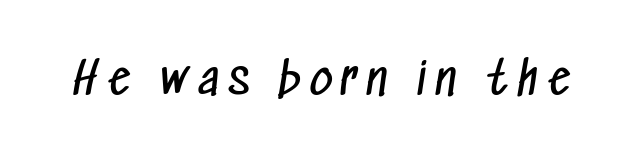
{"serif": "no", "bold": "no", "weight": "regular", "width": "condensed", "stroke_contrast": "low", "x_height": "medium", "monospaced": "no", "underline": "no", "letter_spacing": "wide", "letter_spacing_em": 0.21, "glyph_px": 44}
